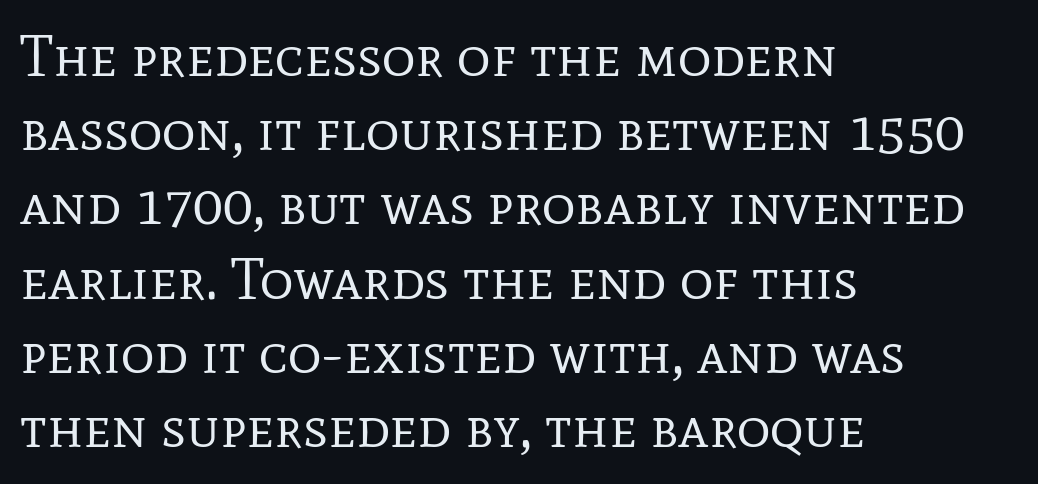
{"serif": "yes", "italic": "no", "bold": "no", "weight": "regular", "width": "normal", "stroke_contrast": "low", "x_height": "medium", "monospaced": "no", "underline": "no", "align": "left", "line_spacing": "normal", "line_spacing_ratio": 1.28, "letter_spacing": "normal", "letter_spacing_em": 0.0, "glyph_px": 58}
